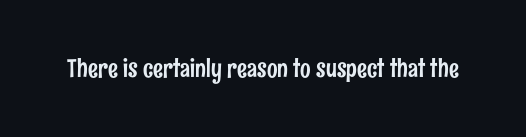
Q: Is the text italic (slanted)? A: No, it is upright.
Q: Is the text underlined? A: No.
Q: Is the spacing between letters normal or unusually wide? A: Normal.
